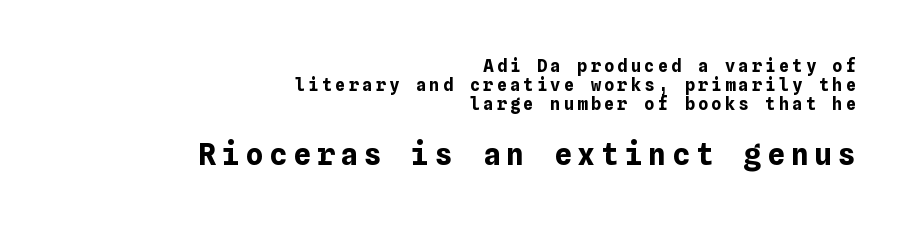
The later block is typeset at a bigger size than the earlier block. Typesetter's note: full bold, strokes at maximum text heaviness. The strip under each line holds only bare page. Ordinary non-slanted type is in use.
